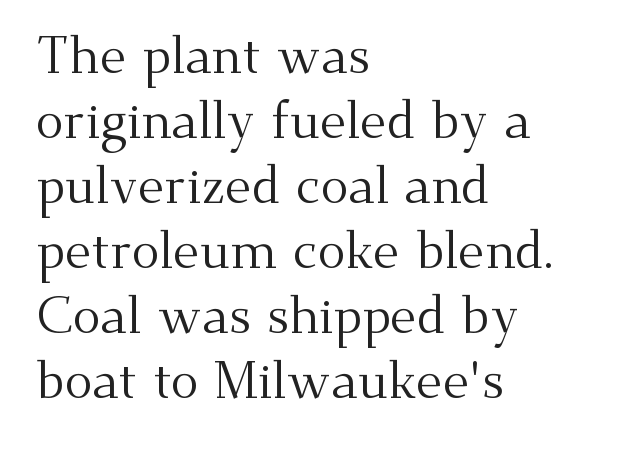
The image shows 52 px regular-weight serif type, upright; set left-aligned, normal line spacing (1.25x), normal letter spacing, not underlined; medium stroke contrast and a small x-height.
